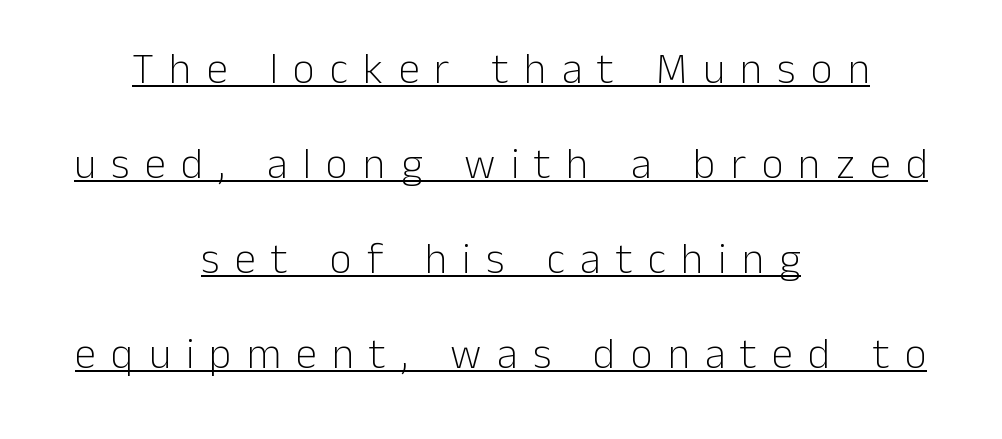
{"serif": "no", "italic": "no", "bold": "no", "weight": "light", "width": "normal", "stroke_contrast": "low", "x_height": "medium", "monospaced": "no", "underline": "yes", "align": "center", "line_spacing": "loose", "line_spacing_ratio": 2.21, "letter_spacing": "wide", "letter_spacing_em": 0.35, "glyph_px": 43}
